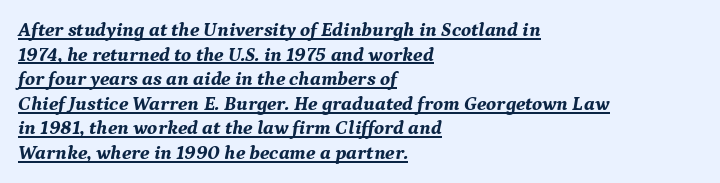
Q: Is the text bold? A: Yes.
Q: Is the text italic (slanted)? A: Yes, it leans right by about 9 degrees.
Q: Is the text underlined? A: Yes.
Q: How is the paragraph aligned? A: Left-aligned.
Q: Is the spacing between letters normal or unusually wide? A: Normal.
